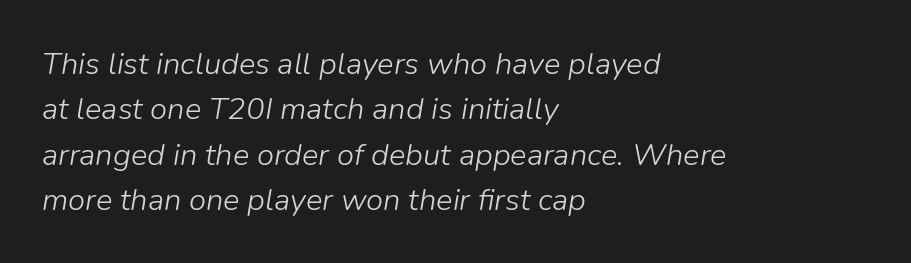
These lines sit exactly where default settings would place them. Designer's note — italics engaged. Character widths vary here, with narrow letters taking less room than wide ones. Anything drawn beneath the words? Only blank space. Teacher's note: observe the even left margin — that is flush-left alignment. Weight class: somewhere from thin through regular.
